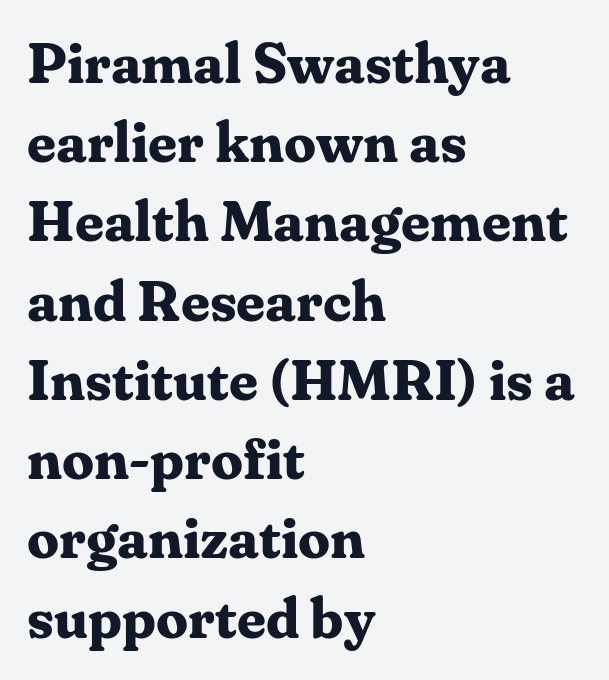
{"serif": "yes", "italic": "no", "bold": "yes", "weight": "bold", "width": "normal", "stroke_contrast": "medium", "x_height": "medium", "monospaced": "no", "underline": "no", "align": "left", "line_spacing": "normal", "line_spacing_ratio": 1.39, "letter_spacing": "normal", "letter_spacing_em": 0.0, "glyph_px": 57}
